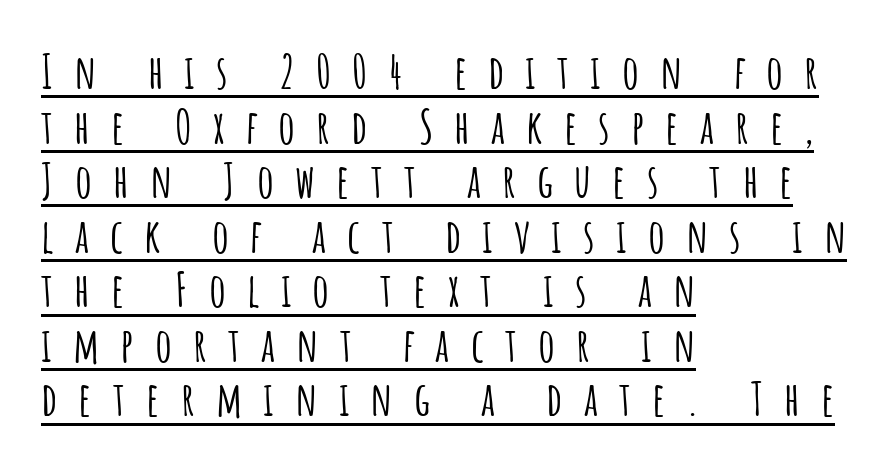
{"serif": "no", "italic": "no", "width": "condensed", "stroke_contrast": "low", "x_height": "large", "monospaced": "no", "underline": "yes", "align": "left", "line_spacing_ratio": 1.16, "letter_spacing": "wide", "letter_spacing_em": 0.45, "glyph_px": 47}
